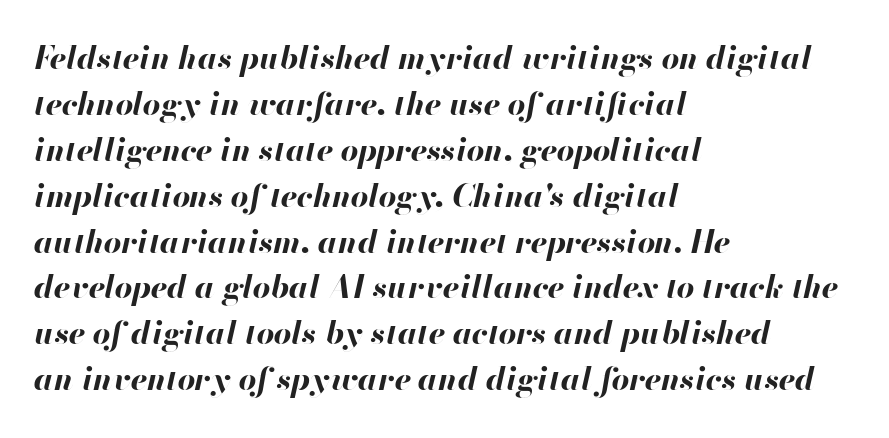
{"italic": "yes", "lean": "right", "slant_degrees": 13, "bold": "yes", "weight": "bold", "width": "normal", "stroke_contrast": "high", "x_height": "small", "monospaced": "no", "underline": "no", "align": "left", "line_spacing": "normal", "line_spacing_ratio": 1.48, "letter_spacing": "normal", "letter_spacing_em": 0.0, "glyph_px": 31}
